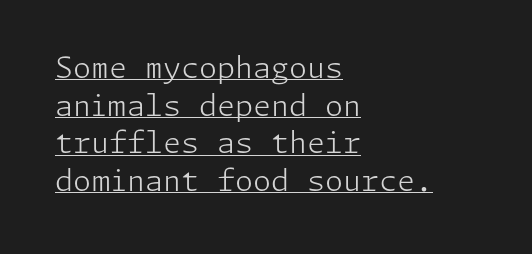
Heft: none added — not bold. Notice how the passage keeps a crisp vertical edge on the left only. The lettering stays uniformly vertical, giving the passage a roman look. The typesetter has applied underlining to the passage shown. Tracking value appears to be zero — textbook default spacing. A sans-serif font was chosen for this passage.
